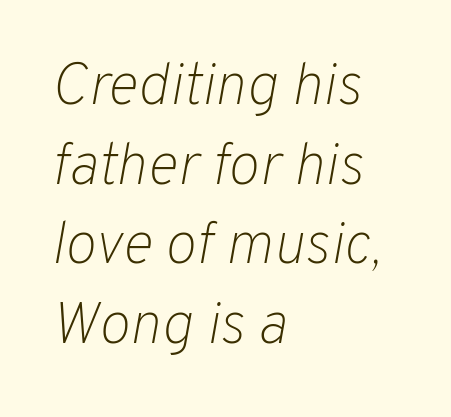
Q: Is the text bold? A: No.
Q: Is the text italic (slanted)? A: Yes, it leans right by about 10 degrees.
Q: Is the text underlined? A: No.
Q: How is the paragraph aligned? A: Left-aligned.
Q: Is the spacing between letters normal or unusually wide? A: Normal.
Q: Is the spacing between lines tight, normal or loose? A: Normal.
Q: Width (condensed, normal, or wide)? A: Normal.
Q: Stroke contrast? A: Low.
Q: x-height? A: Medium.
Q: Monospaced? A: No.
